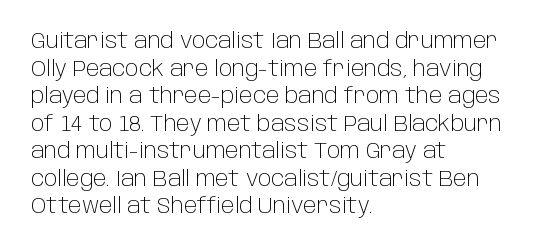
Teacher's note: observe the even left margin — that is flush-left alignment. The line texture is even and compact thanks to regular tracking. The lettering stays uniformly vertical, giving the passage a roman look. The baseline area is clear.
